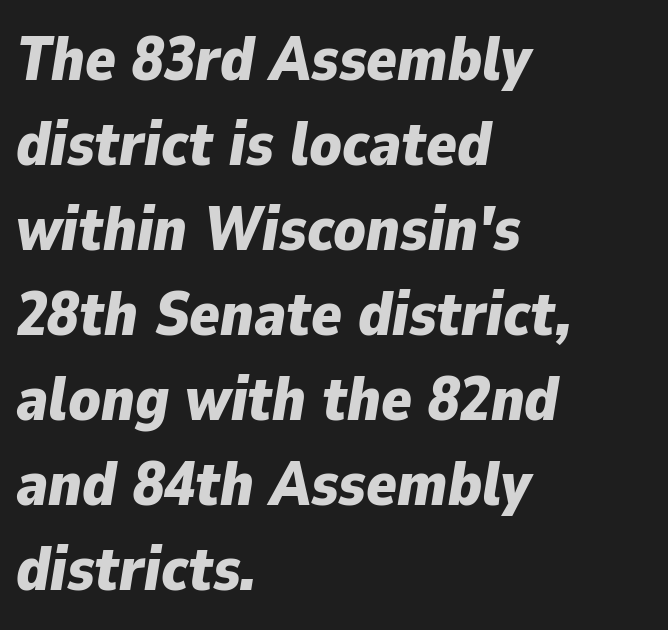
The image shows 63 px bold type, italic (leaning right); set left-aligned, normal line spacing (1.35x), normal letter spacing, not underlined; low stroke contrast and a medium x-height.
